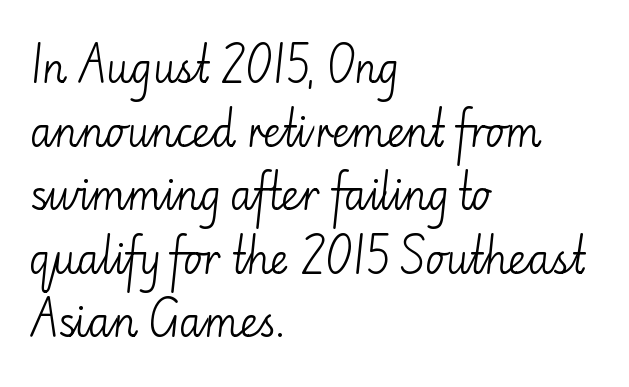
These lines are set flush left with a ragged right edge. These lines are rendered in a variable-pitch font. Type style note: lacks serifs. These lines sit exactly where default settings would place them.
